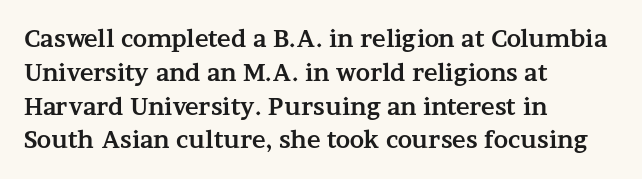
Q: Is the text bold? A: Yes.
Q: Is the text italic (slanted)? A: No, it is upright.
Q: Is the text underlined? A: No.
Q: How is the paragraph aligned? A: Left-aligned.
Q: Is the spacing between letters normal or unusually wide? A: Normal.
Q: Is the spacing between lines tight, normal or loose? A: Normal.
